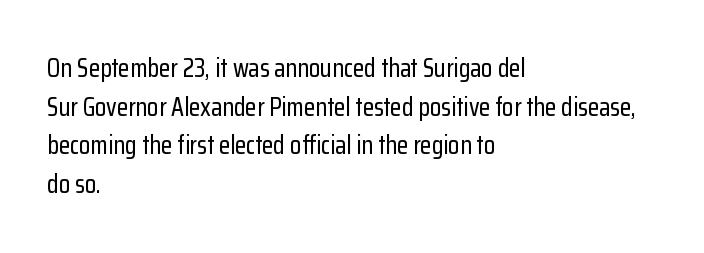
If you measured baseline to baseline, you'd find a middling distance. The line texture is even and compact thanks to regular tracking. Descender tails drop into unmarked territory. Posture: upright roman. Horizontally, the lines are justified to the leading edge only.
